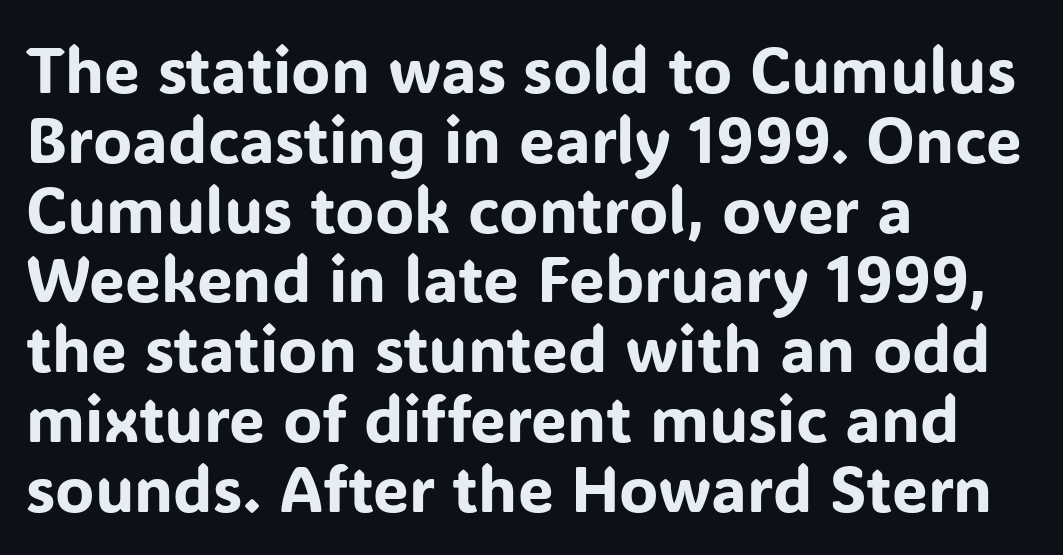
{"serif": "no", "italic": "no", "width": "normal", "stroke_contrast": "low", "x_height": "medium", "monospaced": "no", "underline": "no", "align": "left", "line_spacing": "tight", "line_spacing_ratio": 1.09, "letter_spacing": "normal", "letter_spacing_em": 0.0, "glyph_px": 64}
